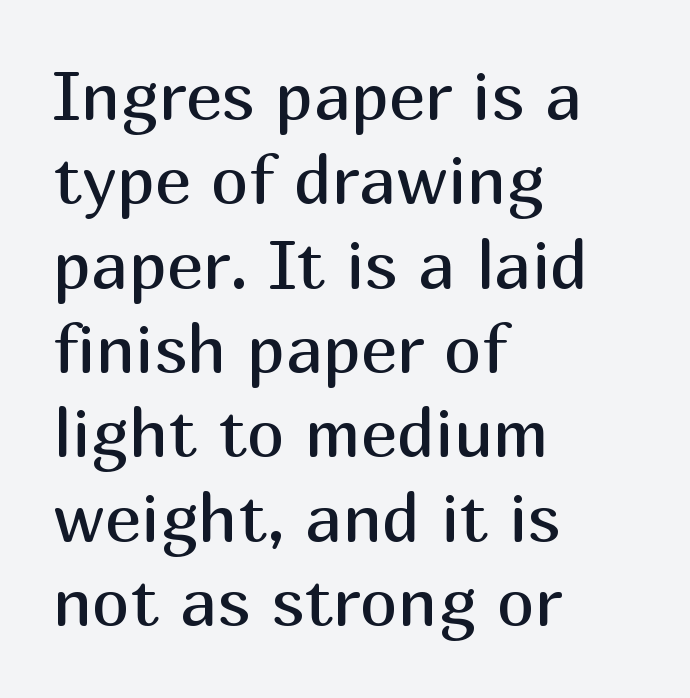
The image shows 68 px regular-weight sans-serif type, upright; set left-aligned, line spacing 1.24x, normal letter spacing, not underlined; medium stroke contrast and a medium x-height.
